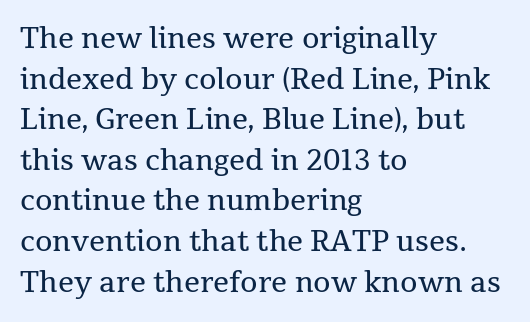
{"serif": "yes", "italic": "no", "bold": "no", "weight": "regular", "width": "normal", "stroke_contrast": "medium", "x_height": "medium", "monospaced": "no", "underline": "no", "align": "left", "line_spacing": "normal", "line_spacing_ratio": 1.45, "letter_spacing": "normal", "letter_spacing_em": 0.0, "glyph_px": 28}
